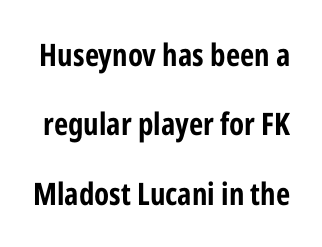
Q: Is the text bold? A: Yes.
Q: Is the text italic (slanted)? A: No, it is upright.
Q: Is the typeface a serif or a sans-serif typeface? A: Sans-serif.
Q: Is the text underlined? A: No.
Q: Is the spacing between letters normal or unusually wide? A: Normal.
Q: Is the spacing between lines tight, normal or loose? A: Loose.
Q: Width (condensed, normal, or wide)? A: Condensed.
Q: Stroke contrast? A: Low.
Q: x-height? A: Medium.
Q: Monospaced? A: No.
